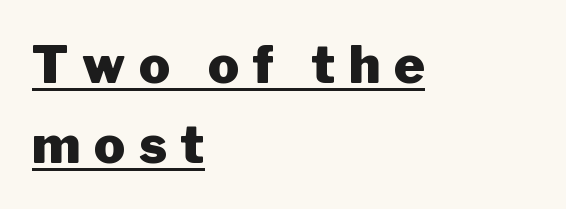
Q: Is the text bold? A: Yes.
Q: Is the text italic (slanted)? A: No, it is upright.
Q: Is the typeface a serif or a sans-serif typeface? A: Sans-serif.
Q: Is the text underlined? A: Yes.
Q: How is the paragraph aligned? A: Left-aligned.
Q: Is the spacing between letters normal or unusually wide? A: Unusually wide.
Q: Is the spacing between lines tight, normal or loose? A: Normal.
Q: Width (condensed, normal, or wide)? A: Normal.
Q: Stroke contrast? A: Low.
Q: x-height? A: Medium.
Q: Monospaced? A: No.
